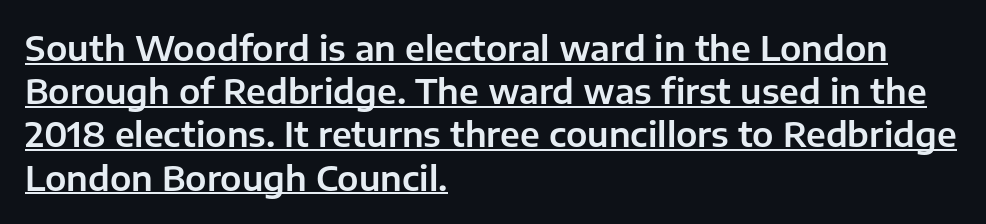
{"serif": "no", "italic": "no", "width": "normal", "stroke_contrast": "low", "x_height": "medium", "monospaced": "no", "underline": "yes", "align": "left", "line_spacing": "normal", "line_spacing_ratio": 1.27, "letter_spacing": "normal", "letter_spacing_em": 0.0, "glyph_px": 34}
